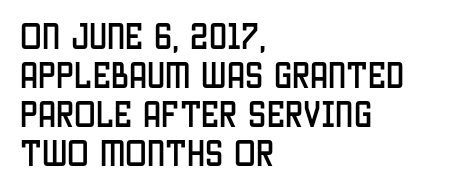
{"serif": "no", "italic": "no", "width": "condensed", "stroke_contrast": "low", "x_height": "large", "monospaced": "no", "underline": "no", "align": "left", "line_spacing": "normal", "line_spacing_ratio": 1.35, "letter_spacing": "normal", "letter_spacing_em": 0.0, "glyph_px": 29}
